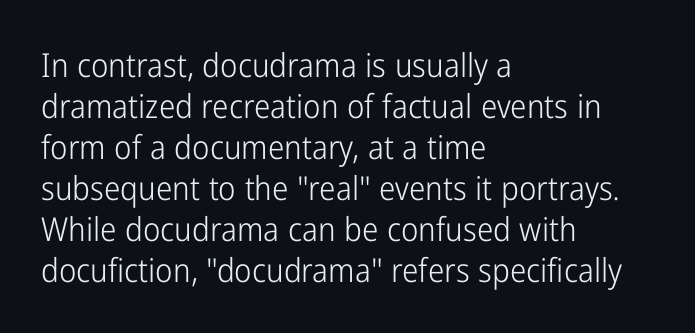
Q: Is the text bold? A: No.
Q: Is the text italic (slanted)? A: No, it is upright.
Q: Is the typeface a serif or a sans-serif typeface? A: Sans-serif.
Q: Is the text underlined? A: No.
Q: How is the paragraph aligned? A: Left-aligned.
Q: Is the spacing between letters normal or unusually wide? A: Normal.
Q: Width (condensed, normal, or wide)? A: Condensed.
Q: Stroke contrast? A: Low.
Q: x-height? A: Medium.
Q: Monospaced? A: No.
